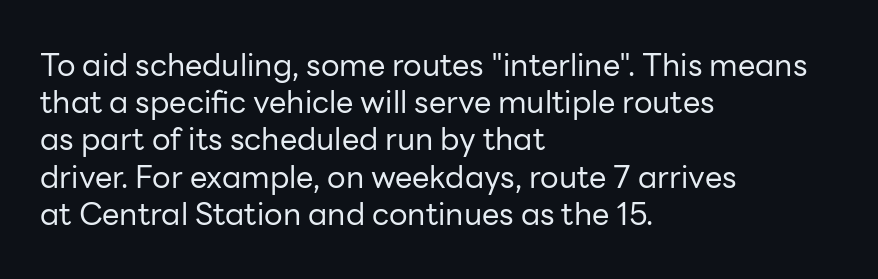
{"serif": "no", "italic": "no", "bold": "no", "weight": "regular", "width": "normal", "stroke_contrast": "low", "x_height": "medium", "monospaced": "no", "underline": "no", "align": "left", "line_spacing_ratio": 1.2, "letter_spacing": "normal", "letter_spacing_em": 0.0, "glyph_px": 31}
